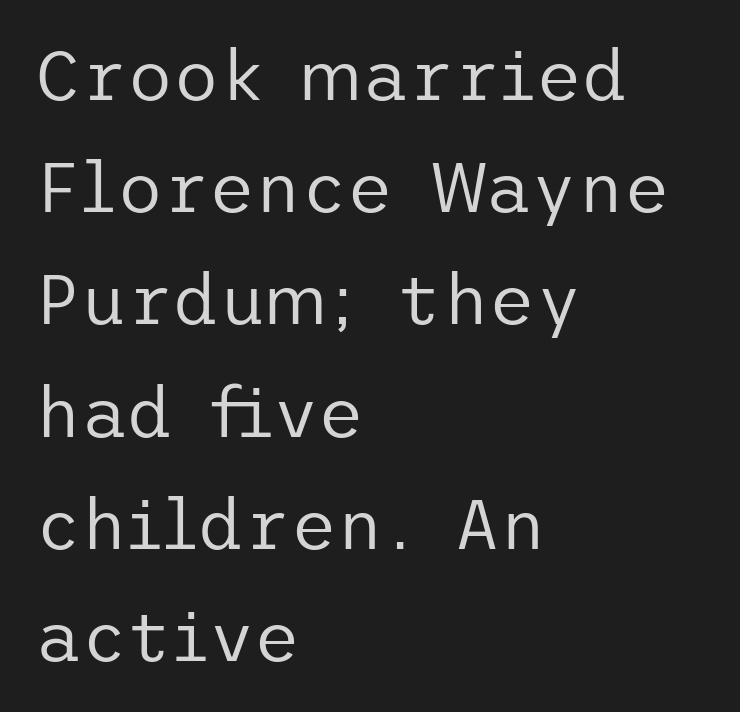
Q: Is the text bold? A: No.
Q: Is the text italic (slanted)? A: No, it is upright.
Q: Is the typeface a serif or a sans-serif typeface? A: Sans-serif.
Q: Is the text underlined? A: No.
Q: How is the paragraph aligned? A: Left-aligned.
Q: Is the spacing between letters normal or unusually wide? A: Normal.
Q: Is the spacing between lines tight, normal or loose? A: Normal.
Q: Width (condensed, normal, or wide)? A: Normal.
Q: Stroke contrast? A: Low.
Q: x-height? A: Medium.
